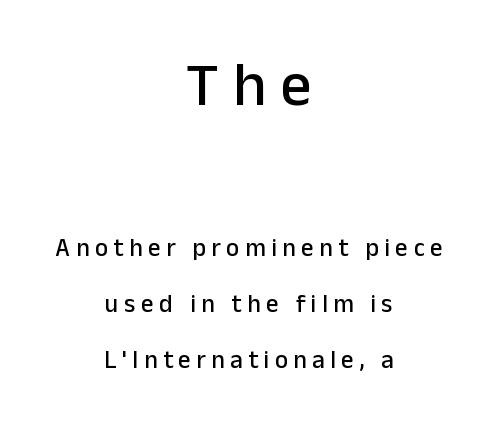
{"serif": "no", "italic": "no", "width": "normal", "stroke_contrast": "low", "x_height": "medium", "monospaced": "no", "underline": "no", "align": "center", "line_spacing": "loose", "line_spacing_ratio": 2.24, "letter_spacing": "wide", "letter_spacing_em": 0.22, "larger_block": "first", "size_ratio": 2.48, "glyph_px": 62}
